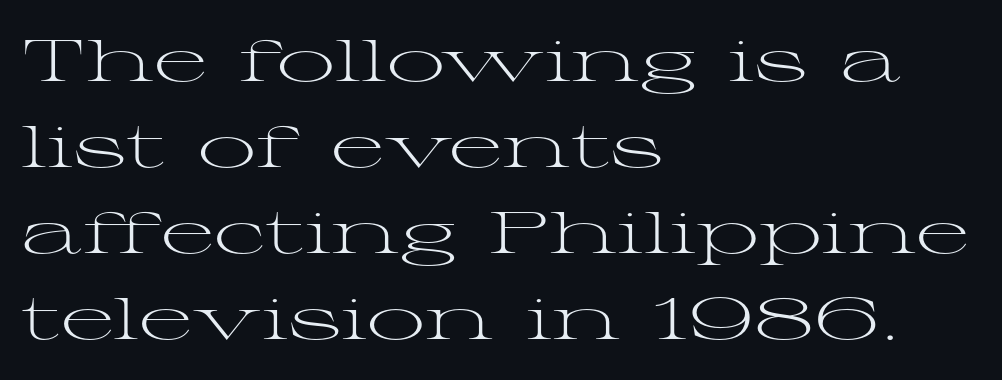
{"serif": "yes", "italic": "no", "bold": "no", "weight": "light", "width": "wide", "stroke_contrast": "medium", "x_height": "medium", "monospaced": "no", "underline": "no", "align": "left", "line_spacing": "normal", "line_spacing_ratio": 1.48, "letter_spacing": "normal", "letter_spacing_em": 0.0, "glyph_px": 58}
